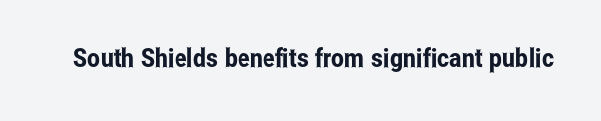
{"italic": "no", "underline": "no", "letter_spacing": "normal", "letter_spacing_em": 0.0, "glyph_px": 26}
